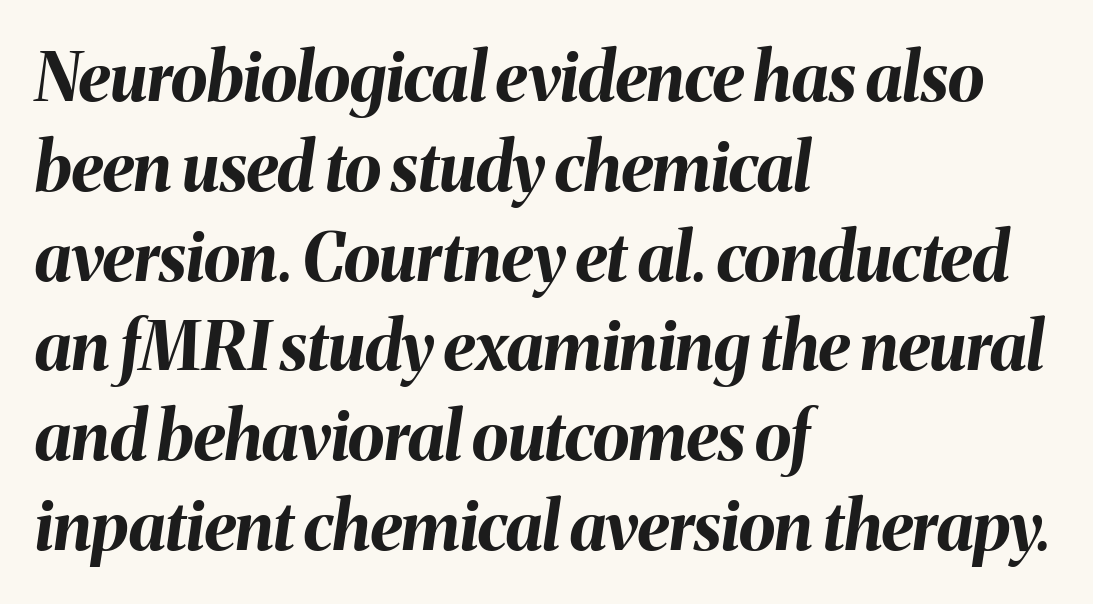
The image shows 67 px bold type, italic (leaning right); set left-aligned, normal line spacing (1.34x), normal letter spacing, not underlined; medium stroke contrast and a medium x-height.
